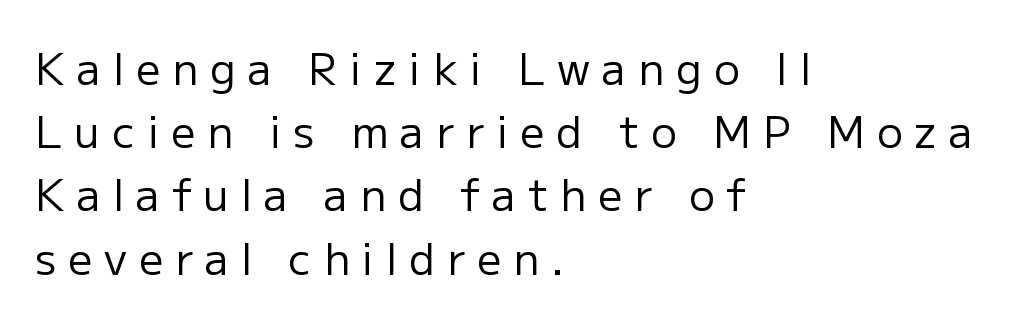
Q: Is the text bold? A: No.
Q: Is the text italic (slanted)? A: No, it is upright.
Q: Is the typeface a serif or a sans-serif typeface? A: Sans-serif.
Q: Is the text underlined? A: No.
Q: How is the paragraph aligned? A: Left-aligned.
Q: Is the spacing between letters normal or unusually wide? A: Unusually wide.
Q: Is the spacing between lines tight, normal or loose? A: Normal.
Q: Width (condensed, normal, or wide)? A: Normal.
Q: Stroke contrast? A: Low.
Q: x-height? A: Medium.
Q: Monospaced? A: No.
